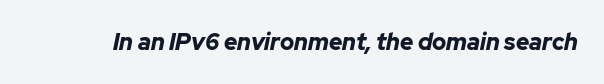
The image shows 23 px bold type, italic (leaning right); set normal letter spacing, not underlined.
